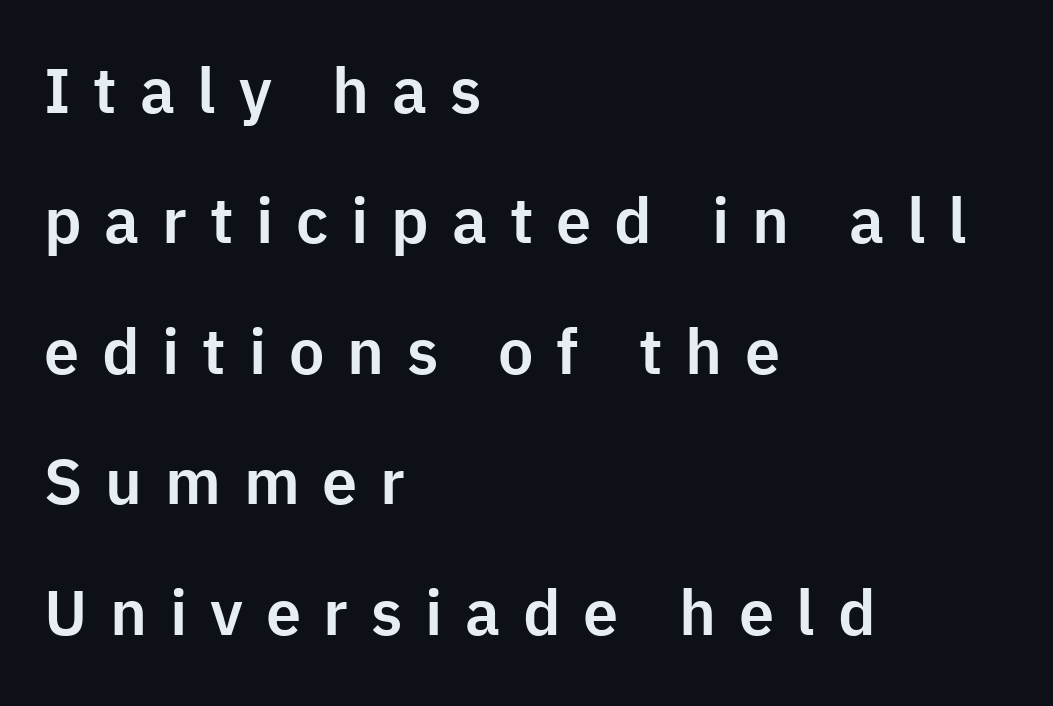
Q: Is the text italic (slanted)? A: No, it is upright.
Q: Is the typeface a serif or a sans-serif typeface? A: Sans-serif.
Q: Is the text underlined? A: No.
Q: How is the paragraph aligned? A: Left-aligned.
Q: Is the spacing between letters normal or unusually wide? A: Unusually wide.
Q: Is the spacing between lines tight, normal or loose? A: Loose.
Q: Width (condensed, normal, or wide)? A: Normal.
Q: Stroke contrast? A: Low.
Q: x-height? A: Medium.
Q: Monospaced? A: No.
